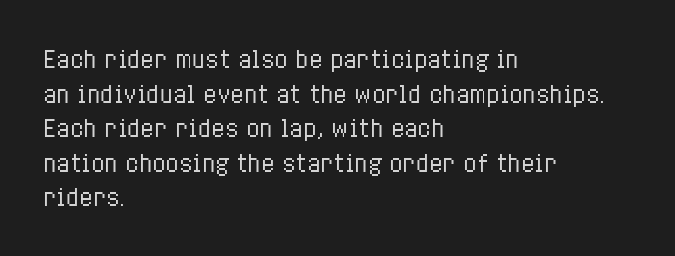
The image shows 22 px text type, upright; set left-aligned, normal line spacing (1.57x), normal letter spacing, not underlined.
